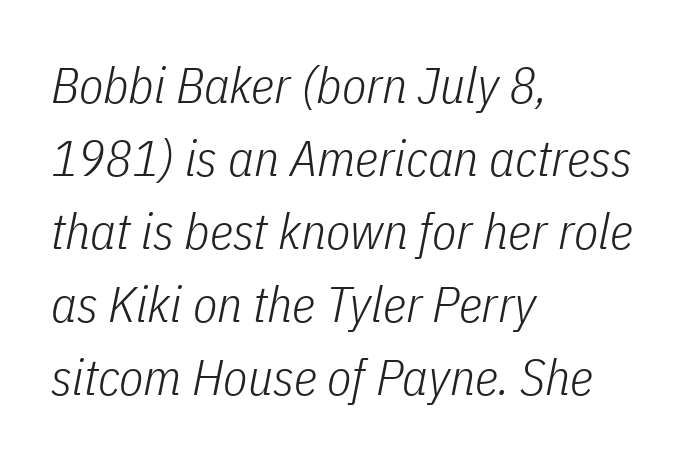
The tracking reads as untouched default to a designer's eye. The rows are spaced the way most documents space them. Any mark beneath the type? The region is blank. Note the varied advance widths — an 'i' is clearly narrower than an 'm'. Weight: regular or lighter. Slant detected: the letters are inclined.
